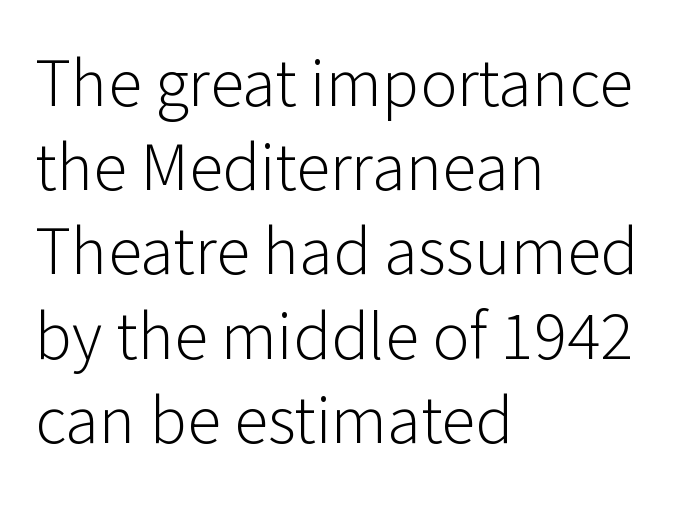
{"serif": "no", "italic": "no", "bold": "no", "weight": "light", "width": "normal", "stroke_contrast": "low", "x_height": "medium", "monospaced": "no", "underline": "no", "align": "left", "line_spacing_ratio": 1.22, "letter_spacing": "normal", "letter_spacing_em": 0.0, "glyph_px": 69}
